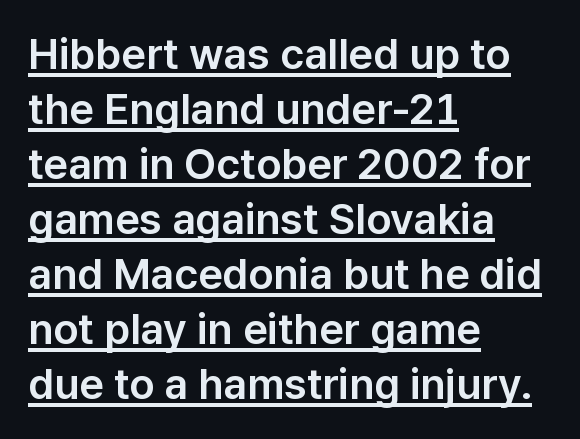
{"serif": "no", "italic": "no", "width": "normal", "stroke_contrast": "low", "x_height": "medium", "monospaced": "no", "underline": "yes", "align": "left", "line_spacing": "normal", "line_spacing_ratio": 1.28, "letter_spacing": "normal", "letter_spacing_em": 0.0, "glyph_px": 43}
